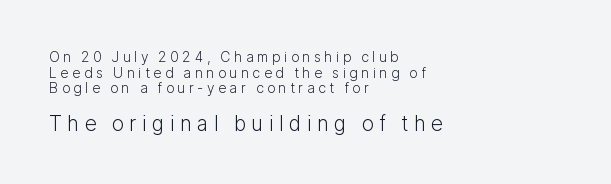
Q: Is the text bold? A: No.
Q: Is the text italic (slanted)? A: No, it is upright.
Q: Is the text underlined? A: No.
Q: How is the paragraph aligned? A: Left-aligned.
Q: Is the spacing between letters normal or unusually wide? A: Unusually wide.
Q: Is the spacing between lines tight, normal or loose? A: Tight.
Q: Which block of text is set in a larger size, the first (top) or the second (bottom)? A: The second (bottom) one.
